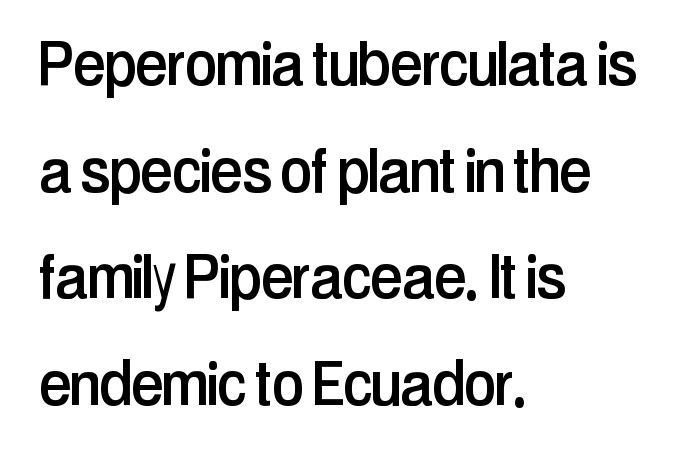
{"serif": "no", "italic": "no", "width": "condensed", "stroke_contrast": "low", "x_height": "medium", "monospaced": "no", "underline": "no", "align": "left", "line_spacing": "normal", "line_spacing_ratio": 1.46, "letter_spacing": "normal", "letter_spacing_em": 0.0, "glyph_px": 73}
